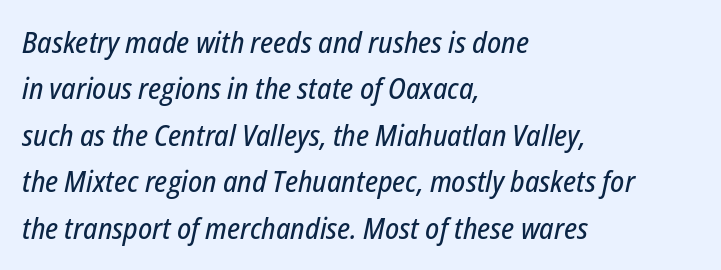
The image shows 29 px condensed type, italic (leaning right); set left-aligned, normal line spacing (1.6x), normal letter spacing, not underlined; low stroke contrast and a medium x-height.
